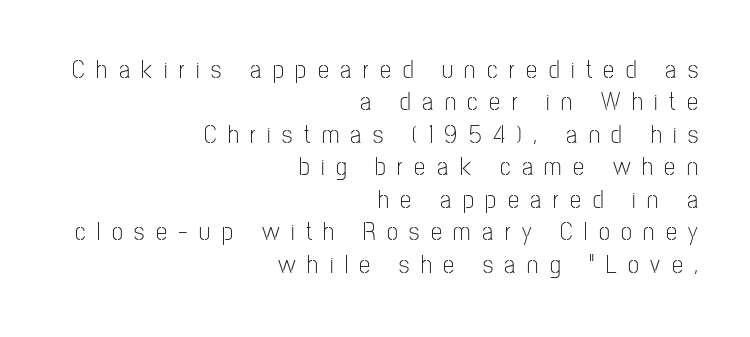
Q: Is the text bold? A: No.
Q: Is the text italic (slanted)? A: No, it is upright.
Q: Is the text underlined? A: No.
Q: How is the paragraph aligned? A: Right-aligned.
Q: Is the spacing between letters normal or unusually wide? A: Unusually wide.
Q: Is the spacing between lines tight, normal or loose? A: Normal.
